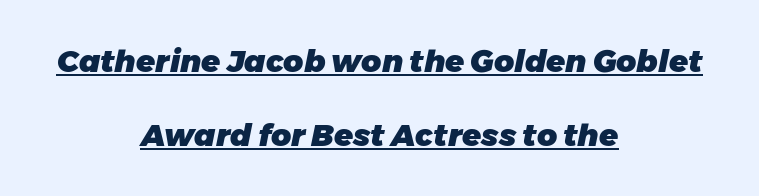
The image shows 31 px heavy type, italic (leaning right); set centered, loose line spacing (2.4x), normal letter spacing, underlined; low stroke contrast and a medium x-height.
